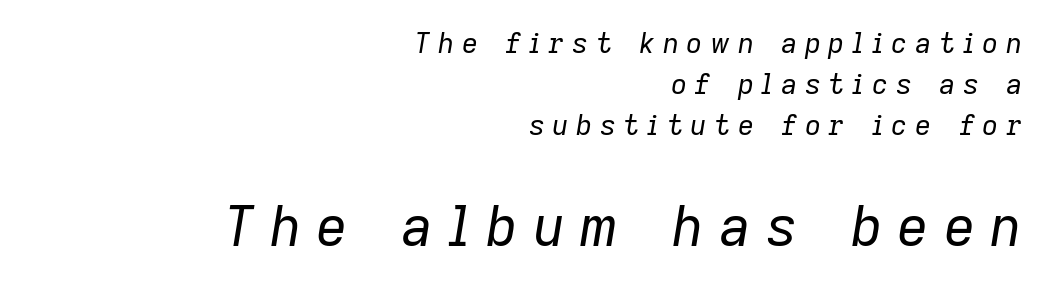
Typeset ragged left — the right edge is the straight one. Caption: expanded tracking, letters set apart. Proportional: the letters do not fall into vertical columns. Underline: absent. Does the lettering tilt? It does — this is italic. Summary of vertical rhythm: regular, with standard interline spacing.
